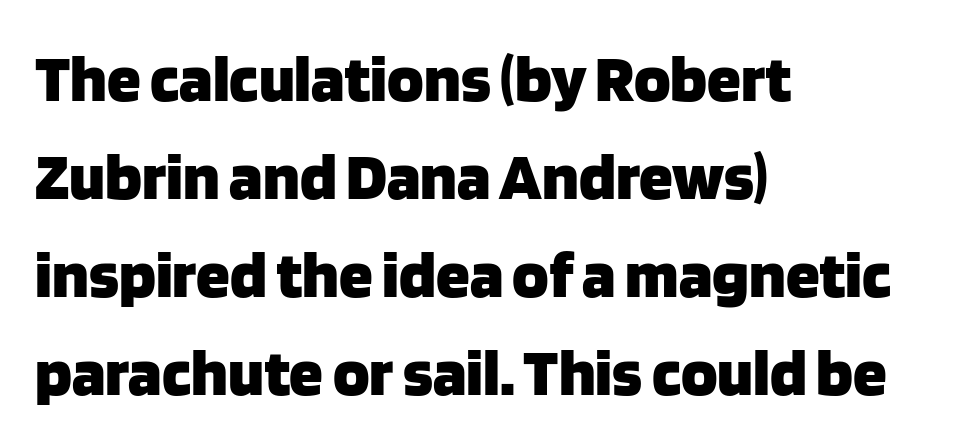
The image shows 68 px heavy sans-serif type, upright; set left-aligned, normal line spacing (1.44x), normal letter spacing, not underlined; low stroke contrast and a large x-height.
